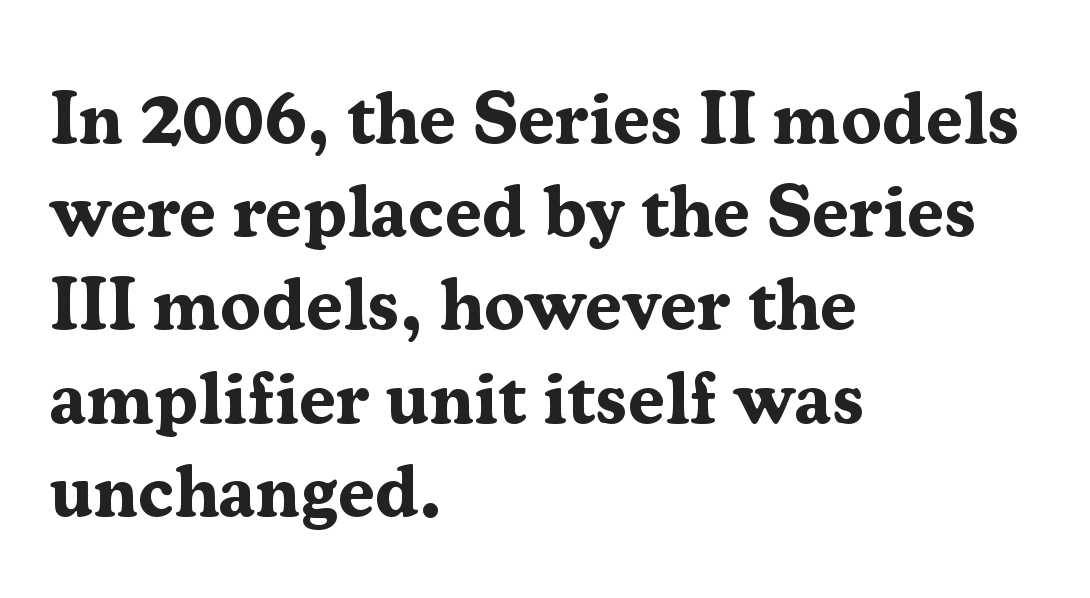
The image shows 74 px bold serif type, upright; set left-aligned, normal line spacing (1.26x), normal letter spacing, not underlined; medium stroke contrast and a medium x-height.
